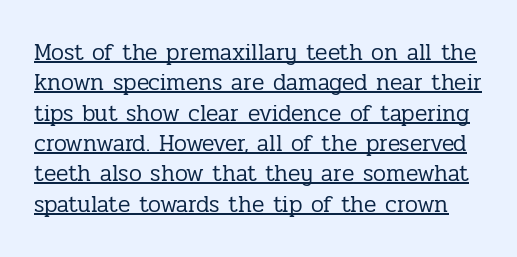
{"italic": "no", "bold": "no", "underline": "yes", "line_spacing": "normal", "line_spacing_ratio": 1.32, "letter_spacing": "normal", "letter_spacing_em": 0.0, "glyph_px": 23}
